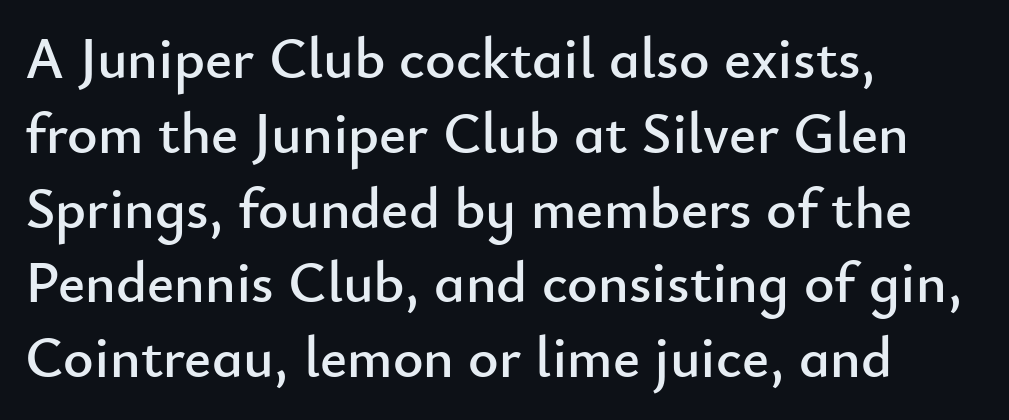
The image shows 58 px sans-serif type, upright; set left-aligned, normal line spacing (1.29x), normal letter spacing, not underlined; low stroke contrast and a small x-height.
